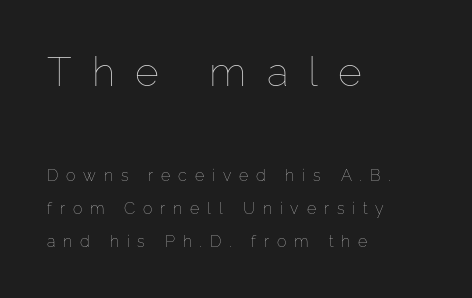
The image shows 41 px thin type, upright; set left-aligned, loose line spacing (2.07x), unusually wide letter spacing (+0.49 em), not underlined; the first (top) block is 2.56x larger; low stroke contrast and a medium x-height.
